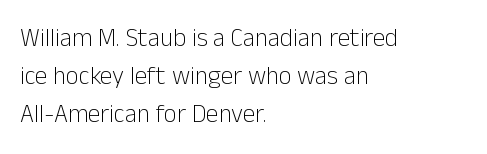
The glyphs are unaccompanied by any horizontal stroke below them. Posture: vertical. These lines keep a tight, regular rhythm from letter to letter. Interline gaps are of average width in this sample. The paragraph shown leans on its left margin.
